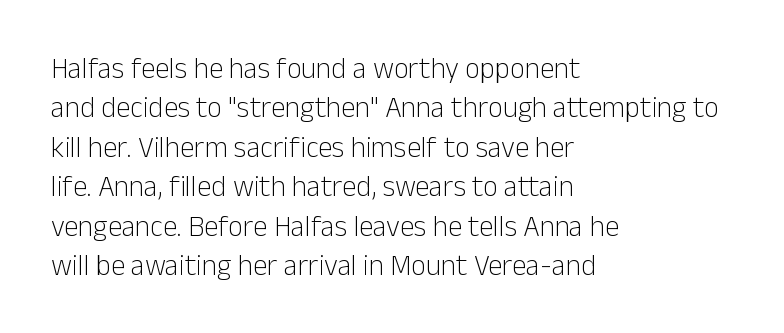
The image shows 29 px light sans-serif type, upright; set left-aligned, normal line spacing (1.36x), normal letter spacing, not underlined; low stroke contrast and a medium x-height.
